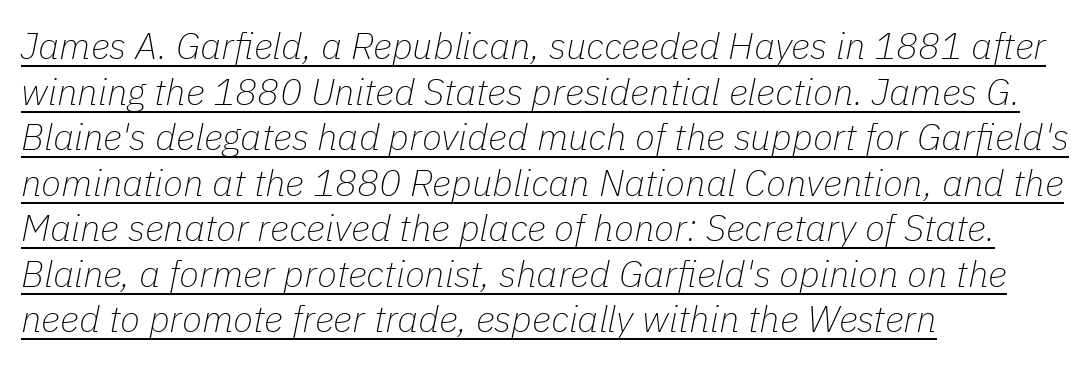
Q: Is the text bold? A: No.
Q: Is the text italic (slanted)? A: Yes, it leans right by about 11 degrees.
Q: Is the text underlined? A: Yes.
Q: How is the paragraph aligned? A: Left-aligned.
Q: Is the spacing between letters normal or unusually wide? A: Normal.
Q: Width (condensed, normal, or wide)? A: Normal.
Q: Stroke contrast? A: Low.
Q: x-height? A: Medium.
Q: Monospaced? A: No.
